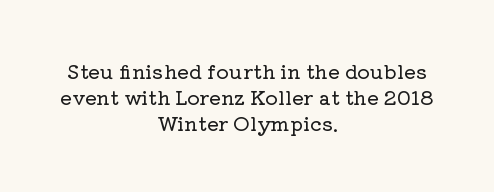
{"italic": "no", "underline": "no", "align": "center", "line_spacing": "normal", "line_spacing_ratio": 1.29, "letter_spacing": "normal", "letter_spacing_em": 0.0, "glyph_px": 20}
